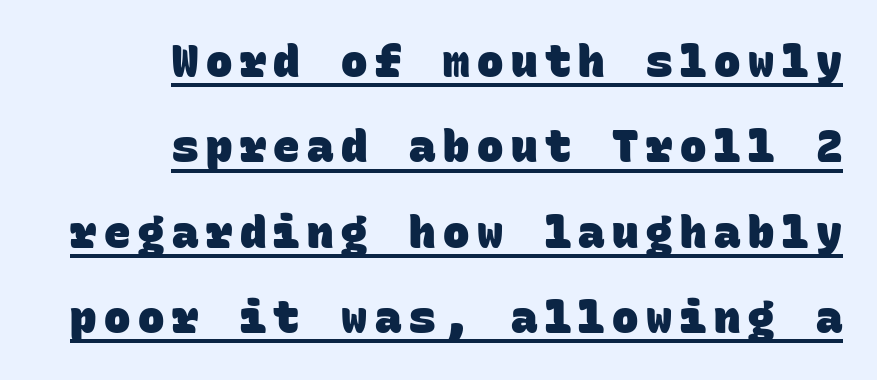
This sample uses a sans-serif face. The rendering uses typewriter-style spacing with identical character cells. The leading is generous, giving the passage an open texture. As a designer I'd log this as weight 700, bold.
